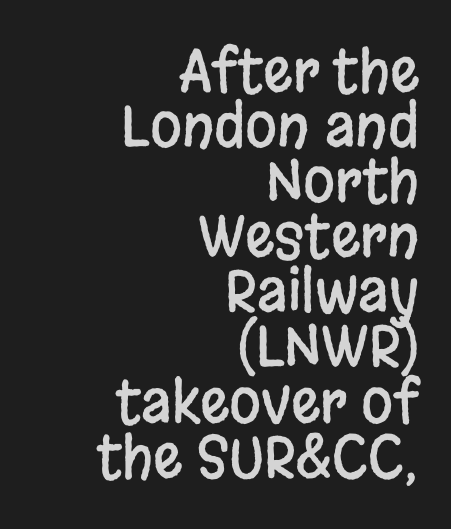
The image shows 58 px condensed sans-serif type, upright; set right-aligned, tight line spacing (0.95x), normal letter spacing, not underlined; low stroke contrast and a large x-height.
